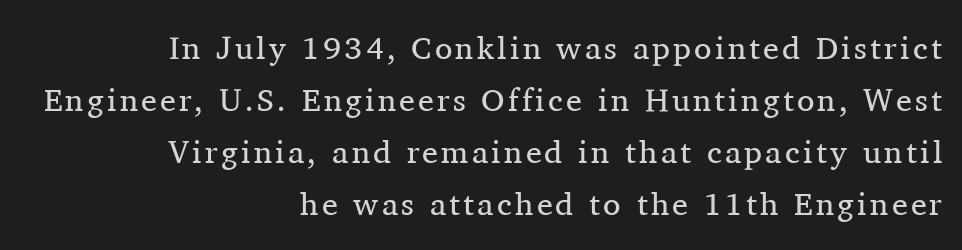
The image shows 32 px regular-weight serif type, upright; set right-aligned, normal line spacing (1.62x), not underlined; medium stroke contrast and a medium x-height.
